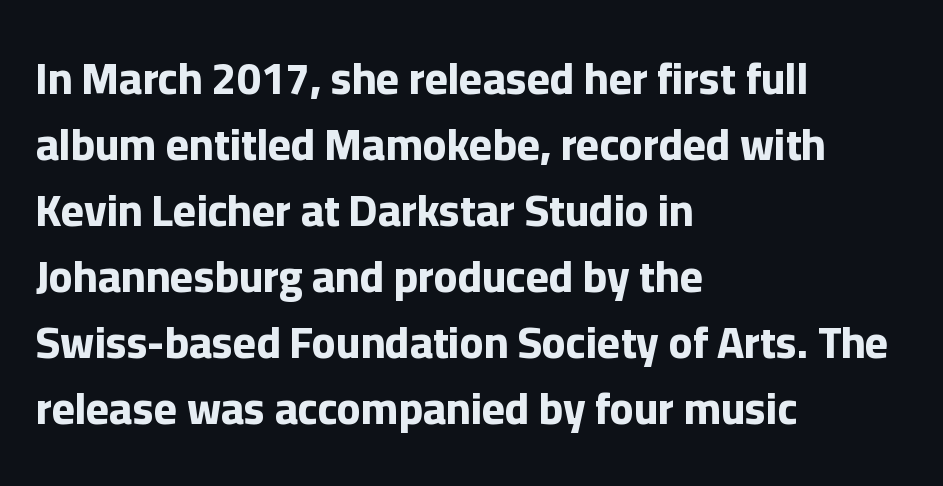
Q: Is the text bold? A: Yes.
Q: Is the text italic (slanted)? A: No, it is upright.
Q: Is the typeface a serif or a sans-serif typeface? A: Sans-serif.
Q: Is the text underlined? A: No.
Q: How is the paragraph aligned? A: Left-aligned.
Q: Is the spacing between letters normal or unusually wide? A: Normal.
Q: Is the spacing between lines tight, normal or loose? A: Normal.
Q: Width (condensed, normal, or wide)? A: Normal.
Q: Stroke contrast? A: Low.
Q: x-height? A: Medium.
Q: Monospaced? A: No.
